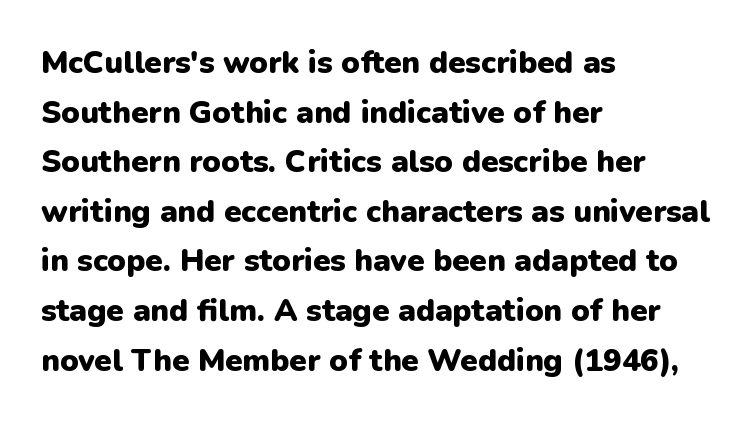
{"serif": "no", "italic": "no", "bold": "yes", "weight": "heavy", "width": "normal", "stroke_contrast": "low", "x_height": "medium", "monospaced": "no", "underline": "no", "align": "left", "line_spacing": "normal", "line_spacing_ratio": 1.6, "letter_spacing": "normal", "letter_spacing_em": 0.0, "glyph_px": 31}
